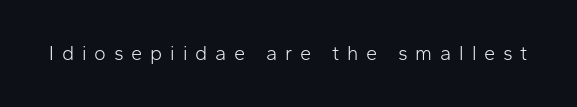
The image shows 20 px text type, upright; set unusually wide letter spacing (+0.39 em), not underlined.
